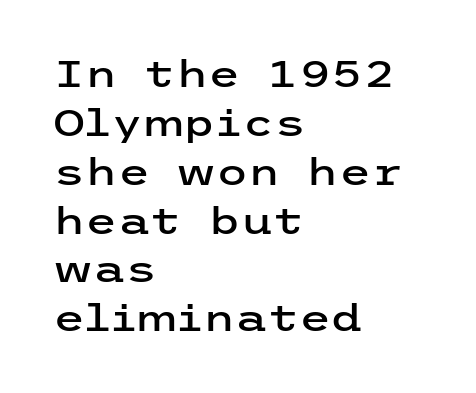
Q: Is the text italic (slanted)? A: No, it is upright.
Q: Is the typeface a serif or a sans-serif typeface? A: Sans-serif.
Q: Is the text underlined? A: No.
Q: How is the paragraph aligned? A: Left-aligned.
Q: Is the spacing between letters normal or unusually wide? A: Normal.
Q: Is the spacing between lines tight, normal or loose? A: Normal.
Q: Width (condensed, normal, or wide)? A: Wide.
Q: Stroke contrast? A: Low.
Q: x-height? A: Medium.
